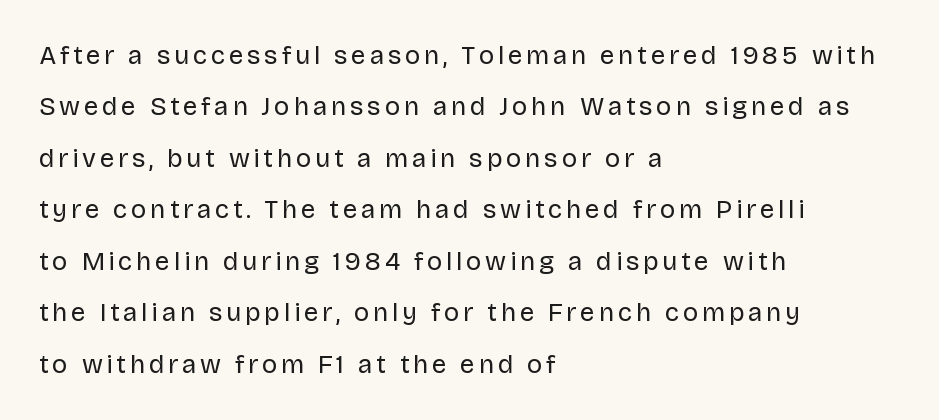
The image shows 26 px text type, upright; set left-aligned, loose line spacing (1.98x), not underlined.
